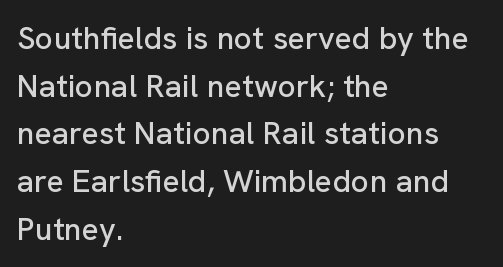
{"serif": "no", "italic": "no", "width": "normal", "stroke_contrast": "low", "x_height": "medium", "monospaced": "no", "underline": "no", "align": "left", "line_spacing": "normal", "line_spacing_ratio": 1.49, "letter_spacing": "normal", "letter_spacing_em": 0.0, "glyph_px": 32}
